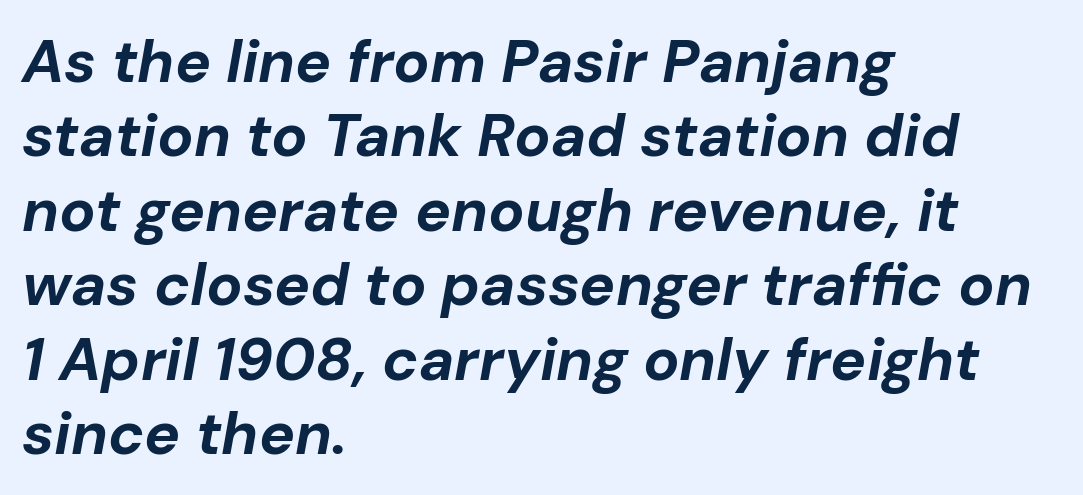
The image shows 60 px bold type, italic (leaning right); set left-aligned, line spacing 1.24x, normal letter spacing, not underlined; low stroke contrast and a medium x-height.
